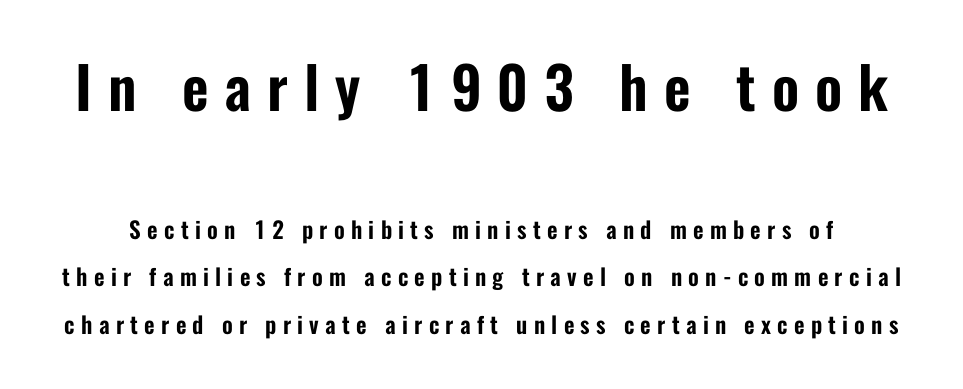
Q: Is the text italic (slanted)? A: No, it is upright.
Q: Is the typeface a serif or a sans-serif typeface? A: Sans-serif.
Q: Is the text underlined? A: No.
Q: Is the spacing between letters normal or unusually wide? A: Unusually wide.
Q: Is the spacing between lines tight, normal or loose? A: Loose.
Q: Which block of text is set in a larger size, the first (top) or the second (bottom)? A: The first (top) one.
Q: Width (condensed, normal, or wide)? A: Condensed.
Q: Stroke contrast? A: Low.
Q: x-height? A: Medium.
Q: Monospaced? A: No.
